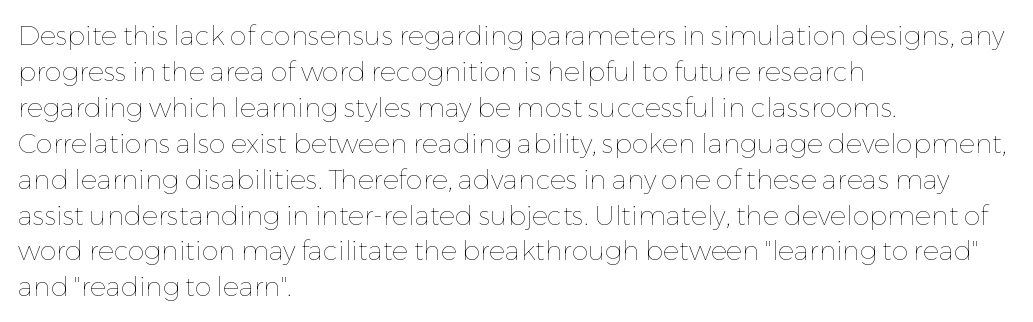
{"italic": "no", "bold": "no", "underline": "no", "align": "left", "line_spacing": "normal", "line_spacing_ratio": 1.33, "letter_spacing": "normal", "letter_spacing_em": 0.0, "glyph_px": 27}
